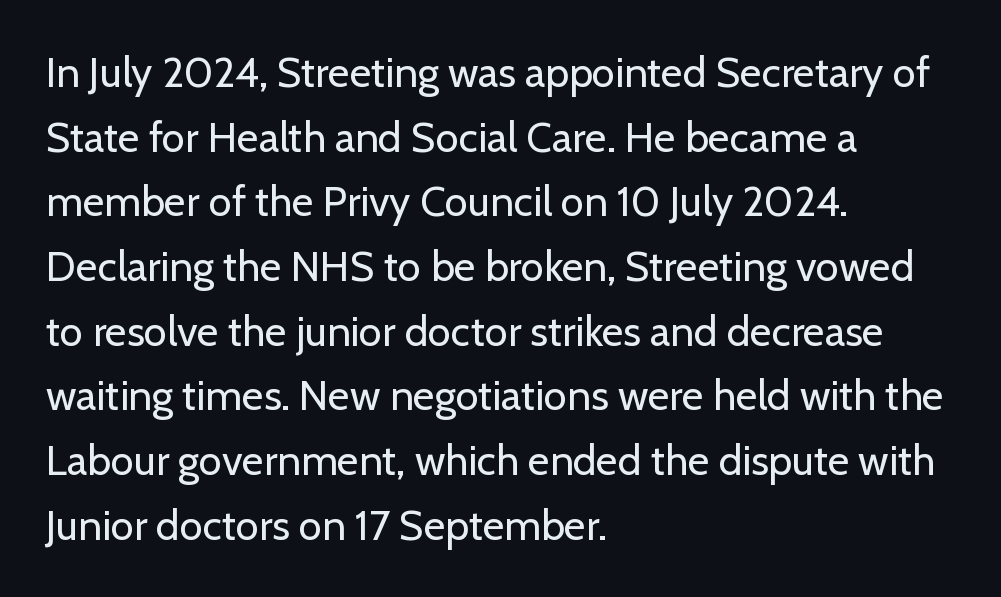
{"serif": "no", "italic": "no", "bold": "no", "weight": "regular", "width": "normal", "stroke_contrast": "low", "x_height": "medium", "monospaced": "no", "underline": "no", "align": "left", "line_spacing": "normal", "line_spacing_ratio": 1.54, "letter_spacing": "normal", "letter_spacing_em": 0.0, "glyph_px": 42}
